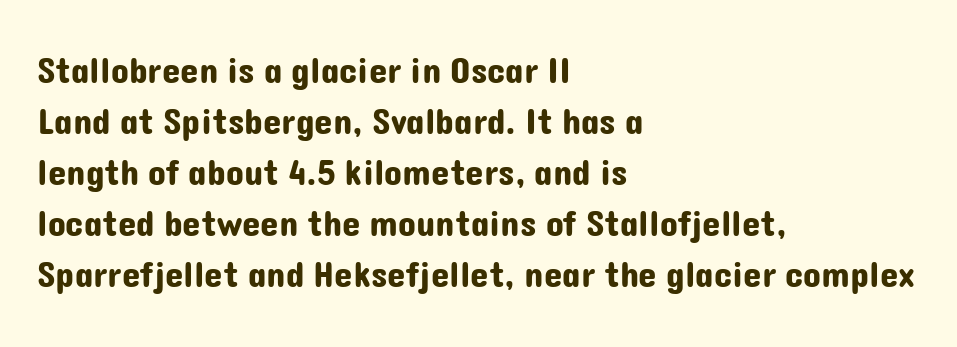
Q: Is the text italic (slanted)? A: No, it is upright.
Q: Is the typeface a serif or a sans-serif typeface? A: Sans-serif.
Q: Is the text underlined? A: No.
Q: How is the paragraph aligned? A: Left-aligned.
Q: Is the spacing between letters normal or unusually wide? A: Normal.
Q: Is the spacing between lines tight, normal or loose? A: Normal.
Q: Width (condensed, normal, or wide)? A: Normal.
Q: Stroke contrast? A: Low.
Q: x-height? A: Medium.
Q: Monospaced? A: No.
